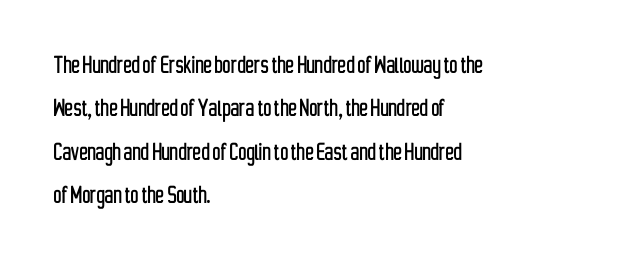
Q: Is the text italic (slanted)? A: No, it is upright.
Q: Is the typeface a serif or a sans-serif typeface? A: Sans-serif.
Q: Is the text underlined? A: No.
Q: How is the paragraph aligned? A: Left-aligned.
Q: Is the spacing between letters normal or unusually wide? A: Normal.
Q: Is the spacing between lines tight, normal or loose? A: Normal.
Q: Width (condensed, normal, or wide)? A: Condensed.
Q: Stroke contrast? A: Low.
Q: x-height? A: Medium.
Q: Monospaced? A: No.
